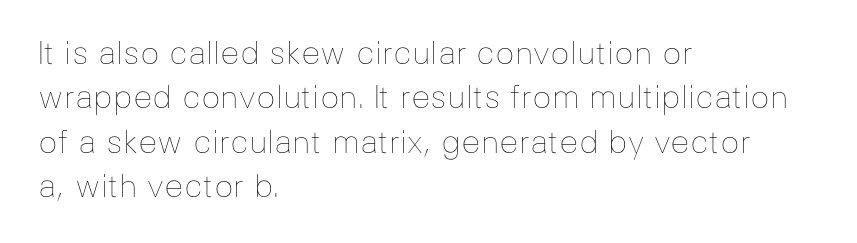
The image shows 32 px thin type, upright; set left-aligned, normal line spacing (1.39x), normal letter spacing, not underlined; low stroke contrast and a medium x-height.
